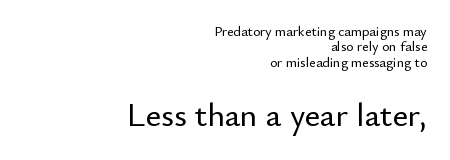
The image shows 33 px sans-serif type, upright; set right-aligned, tight line spacing (1.09x), normal letter spacing, not underlined; the second (bottom) block is 2.36x larger; low stroke contrast and a small x-height.
